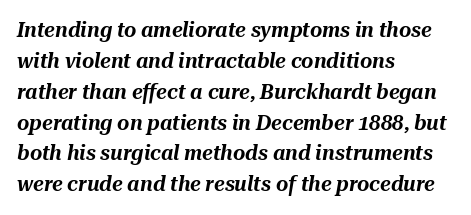
Q: Is the text italic (slanted)? A: Yes, it leans right by about 10 degrees.
Q: Is the text underlined? A: No.
Q: How is the paragraph aligned? A: Left-aligned.
Q: Is the spacing between letters normal or unusually wide? A: Normal.
Q: Is the spacing between lines tight, normal or loose? A: Normal.
